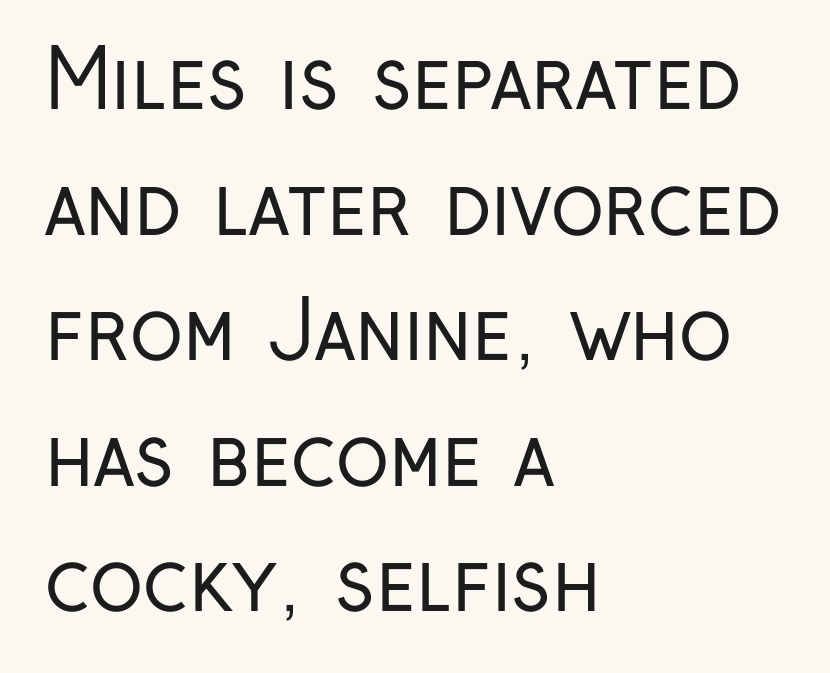
Q: Is the text bold? A: No.
Q: Is the text italic (slanted)? A: No, it is upright.
Q: Is the typeface a serif or a sans-serif typeface? A: Sans-serif.
Q: Is the text underlined? A: No.
Q: How is the paragraph aligned? A: Left-aligned.
Q: Is the spacing between letters normal or unusually wide? A: Normal.
Q: Is the spacing between lines tight, normal or loose? A: Normal.
Q: Width (condensed, normal, or wide)? A: Condensed.
Q: Stroke contrast? A: Low.
Q: x-height? A: Medium.
Q: Monospaced? A: No.
